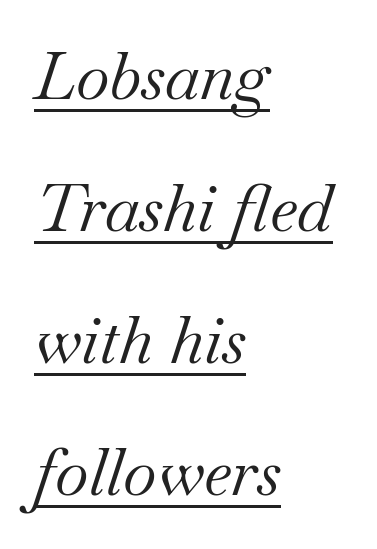
The image shows 65 px regular-weight serif type, italic (leaning right); set left-aligned, loose line spacing (2.03x), normal letter spacing, underlined; medium stroke contrast and a small x-height.
